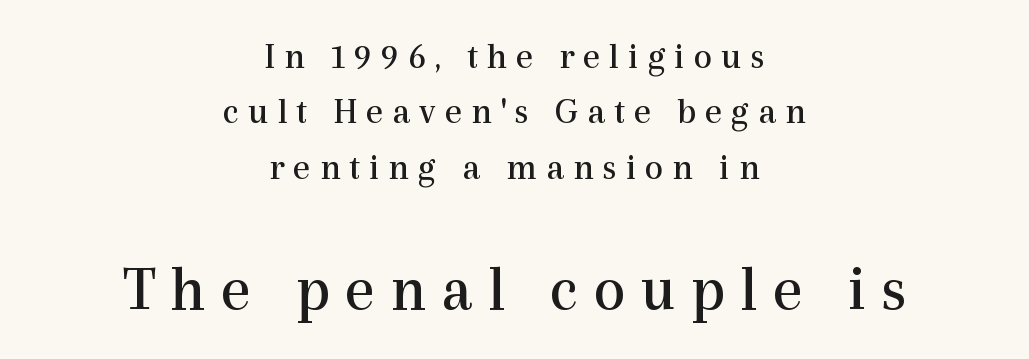
The image shows 64 px regular-weight serif type, upright; set centered, normal line spacing (1.5x), unusually wide letter spacing (+0.24 em), not underlined; the second (bottom) block is 1.73x larger; a medium x-height.
